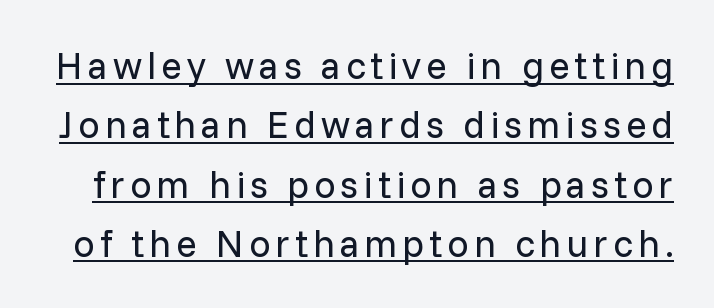
This is sans-serif lettering, the kind often seen on screens and signage. Weight: not bold — regular or lighter. Normally led — the rows are evenly, conventionally spaced. Does a line run under the words? Yes, clearly. This is the regular roman posture of the typeface. Looks like regular typesetting: each glyph gets only the width it needs.
